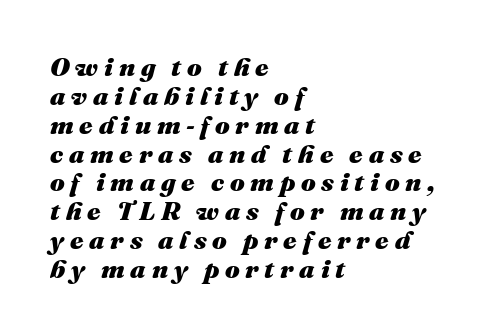
The image shows 26 px bold type, italic (leaning right); set left-aligned, tight line spacing (1.11x), unusually wide letter spacing (+0.22 em), not underlined.
